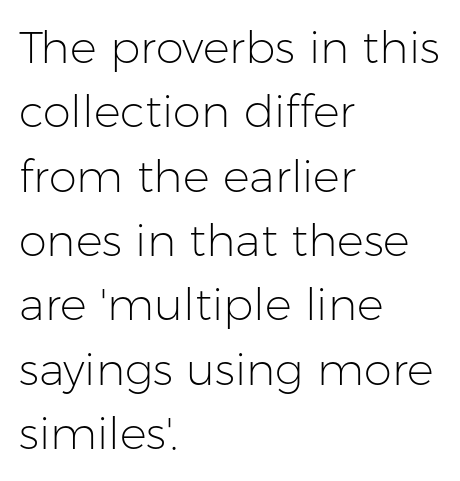
The leading is moderate, giving the passage an even texture. Short and long lines alike share a common starting point at left. Each letter's strokes conclude bluntly, with no projecting serifs. The specimen reads as upright at a glance.
